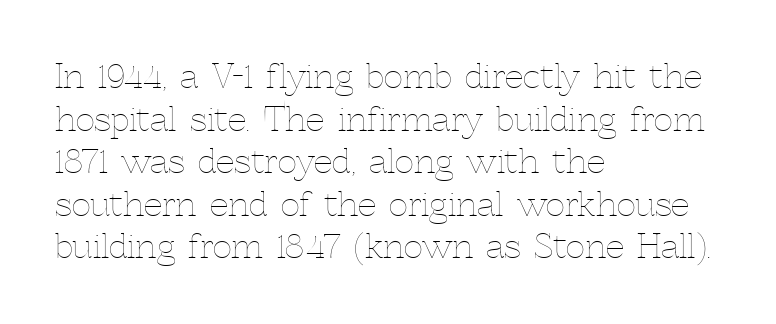
The image shows 33 px thin type, upright; set left-aligned, normal line spacing (1.29x), normal letter spacing, not underlined; a medium x-height.
